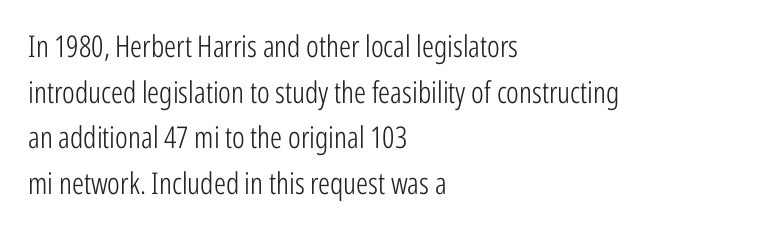
{"serif": "no", "italic": "no", "bold": "no", "weight": "light", "width": "condensed", "stroke_contrast": "low", "x_height": "medium", "monospaced": "no", "underline": "no", "align": "left", "line_spacing": "normal", "line_spacing_ratio": 1.52, "letter_spacing": "normal", "letter_spacing_em": 0.0, "glyph_px": 30}
